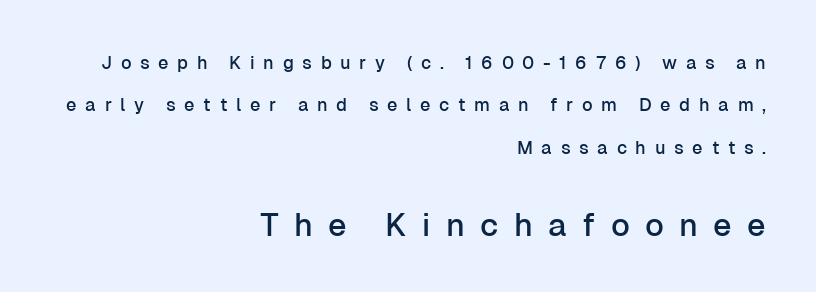
Q: Is the text italic (slanted)? A: No, it is upright.
Q: Is the typeface a serif or a sans-serif typeface? A: Sans-serif.
Q: Is the text underlined? A: No.
Q: How is the paragraph aligned? A: Right-aligned.
Q: Is the spacing between letters normal or unusually wide? A: Unusually wide.
Q: Is the spacing between lines tight, normal or loose? A: Loose.
Q: Which block of text is set in a larger size, the first (top) or the second (bottom)? A: The second (bottom) one.
Q: Width (condensed, normal, or wide)? A: Normal.
Q: Stroke contrast? A: Low.
Q: x-height? A: Medium.
Q: Monospaced? A: No.
